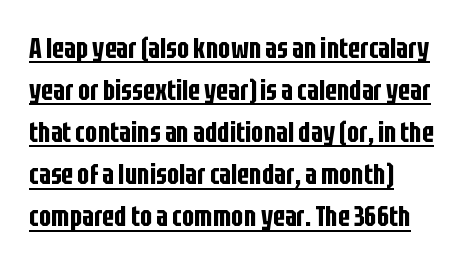
{"serif": "no", "italic": "no", "width": "condensed", "stroke_contrast": "low", "x_height": "large", "monospaced": "no", "underline": "yes", "align": "left", "line_spacing": "normal", "line_spacing_ratio": 1.45, "letter_spacing": "normal", "letter_spacing_em": 0.0, "glyph_px": 29}
